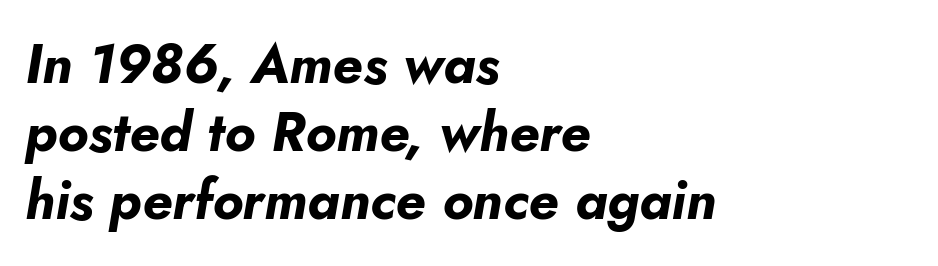
{"italic": "yes", "lean": "right", "slant_degrees": 5, "bold": "yes", "weight": "bold", "width": "normal", "stroke_contrast": "low", "x_height": "small", "monospaced": "no", "underline": "no", "align": "left", "line_spacing": "normal", "line_spacing_ratio": 1.26, "letter_spacing": "normal", "letter_spacing_em": 0.0, "glyph_px": 54}
